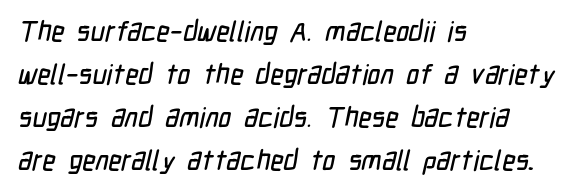
The ragged edge is on the right, which tells us the setting is flush left. The rendering keeps characters at their native spacing. Interline gaps are of average width in this sample. Think of a printed novel: that variable character pitch is what you see here. Descenders hang freely into open space.
